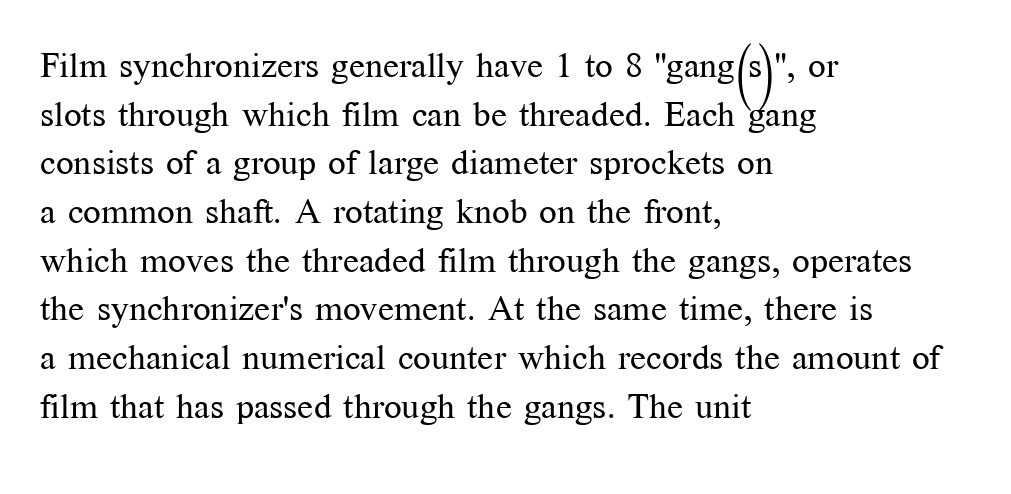
The image shows 35 px regular-weight serif type, upright; set left-aligned, normal line spacing (1.39x), normal letter spacing, not underlined; medium stroke contrast and a medium x-height.
